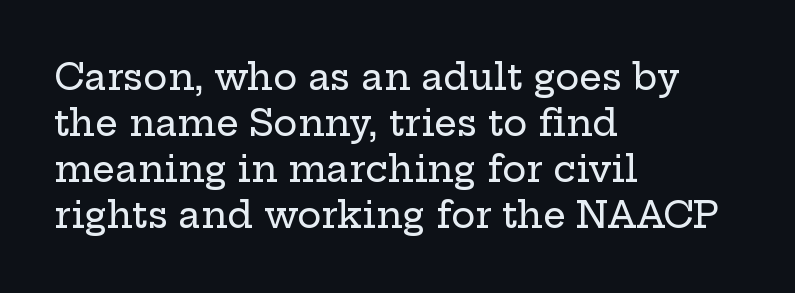
The image shows 36 px wide serif type, upright; set left-aligned, normal line spacing (1.28x), normal letter spacing, not underlined; low stroke contrast and a medium x-height.
